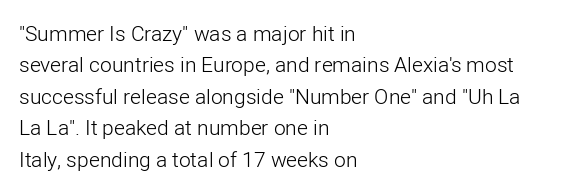
Each row of text sits above clean, open space. Italic? Not at all — the glyphs are vertical. Typeset ragged right — the left edge is the straight one. Each word holds together tightly as a unit, with standard inter-letter gaps. Interline gaps are of average width in this sample.
